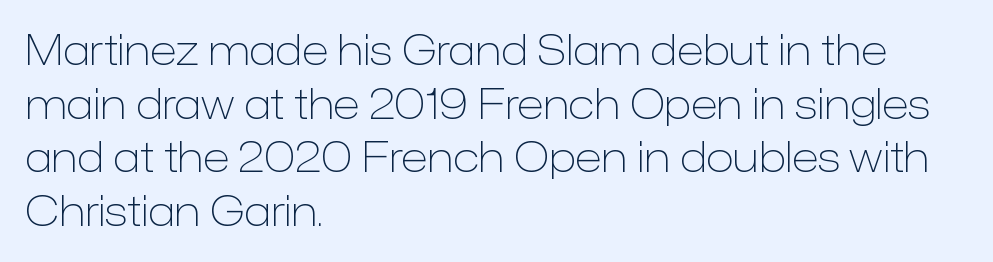
The type sits square on the baseline with zero lean. The face looks like a standard text weight, possibly lighter. Nothing sits at the stroke ends, so this counts as sans-serif. What stands out about the letter spacing? Nothing — it is the standard amount.
